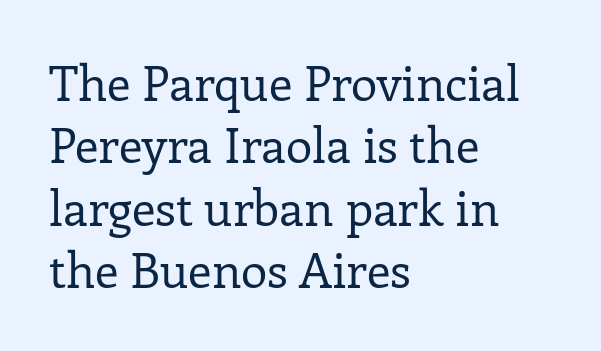
In CSS terms this would be text-align: left. Regular leading. Upright lettering throughout. Proportional: the letters do not fall into vertical columns. Does extra space separate the letters? No, they use regular spacing. A typesetter would label this face a serif.
